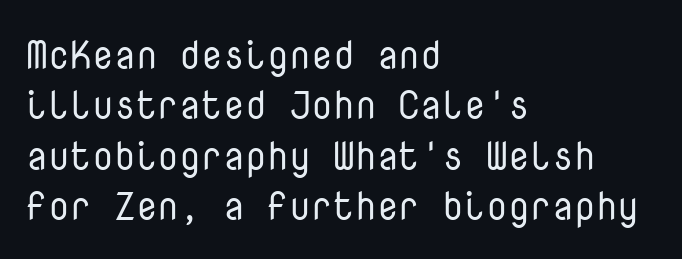
Look at the bottom of the vertical strokes: they stop flat, with no serifs. Lines of text with bare space underneath. Vertical strokes here are truly vertical. These lines are rendered in a fixed-pitch font. The letterforms sit shoulder to shoulder at normal distance.
